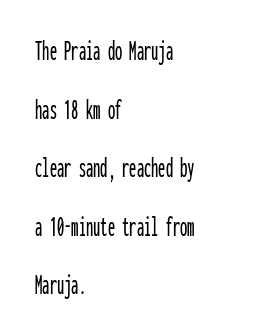
Q: Is the text italic (slanted)? A: No, it is upright.
Q: Is the typeface a serif or a sans-serif typeface? A: Sans-serif.
Q: Is the text underlined? A: No.
Q: How is the paragraph aligned? A: Left-aligned.
Q: Is the spacing between letters normal or unusually wide? A: Normal.
Q: Is the spacing between lines tight, normal or loose? A: Loose.
Q: Width (condensed, normal, or wide)? A: Condensed.
Q: Stroke contrast? A: Low.
Q: x-height? A: Medium.
Q: Monospaced? A: Yes.
